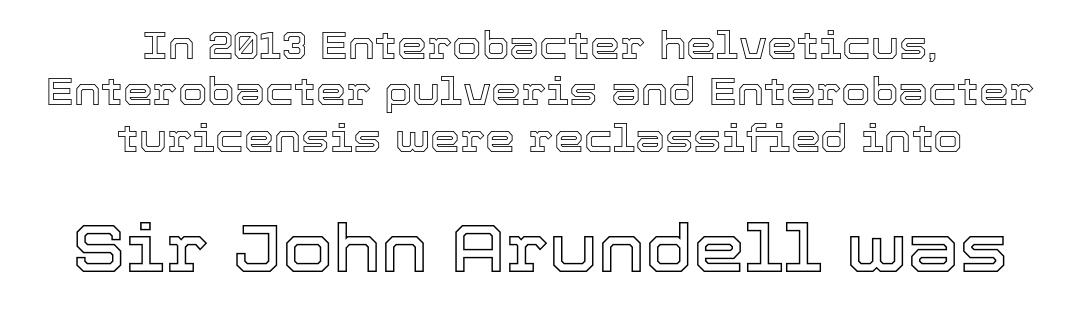
Q: Is the text italic (slanted)? A: No, it is upright.
Q: Is the text underlined? A: No.
Q: How is the paragraph aligned? A: Centered.
Q: Is the spacing between letters normal or unusually wide? A: Normal.
Q: Which block of text is set in a larger size, the first (top) or the second (bottom)? A: The second (bottom) one.
Q: Width (condensed, normal, or wide)? A: Normal.
Q: x-height? A: Medium.
Q: Monospaced? A: No.
